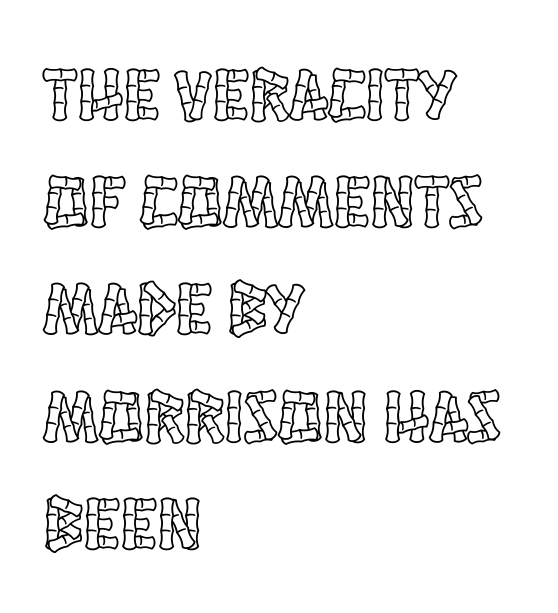
{"italic": "no", "width": "condensed", "x_height": "large", "monospaced": "no", "underline": "no", "align": "left", "line_spacing": "normal", "line_spacing_ratio": 1.43, "letter_spacing": "normal", "letter_spacing_em": 0.0, "glyph_px": 75}
